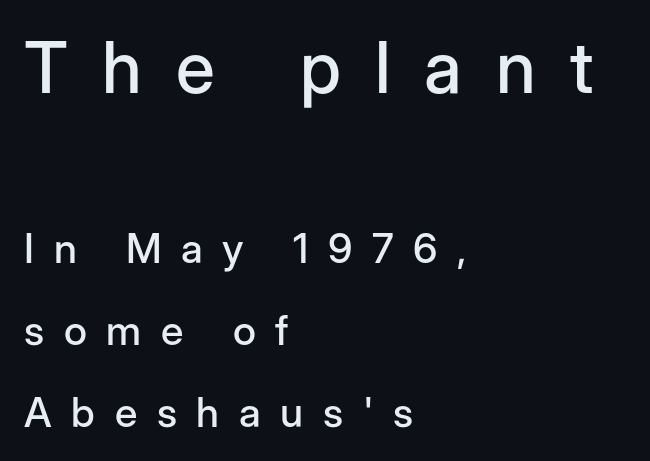
The image shows 71 px sans-serif type, upright; set left-aligned, loose line spacing (2.0x), unusually wide letter spacing (+0.48 em), not underlined; the first (top) block is 1.73x larger; low stroke contrast and a medium x-height.
